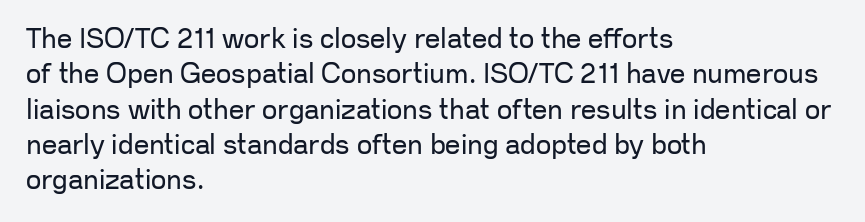
{"italic": "no", "bold": "no", "underline": "no", "align": "left", "line_spacing": "normal", "line_spacing_ratio": 1.31, "letter_spacing": "normal", "letter_spacing_em": 0.0, "glyph_px": 27}
